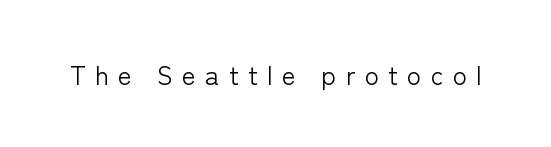
{"italic": "no", "bold": "no", "underline": "no", "letter_spacing": "wide", "letter_spacing_em": 0.36, "glyph_px": 26}
